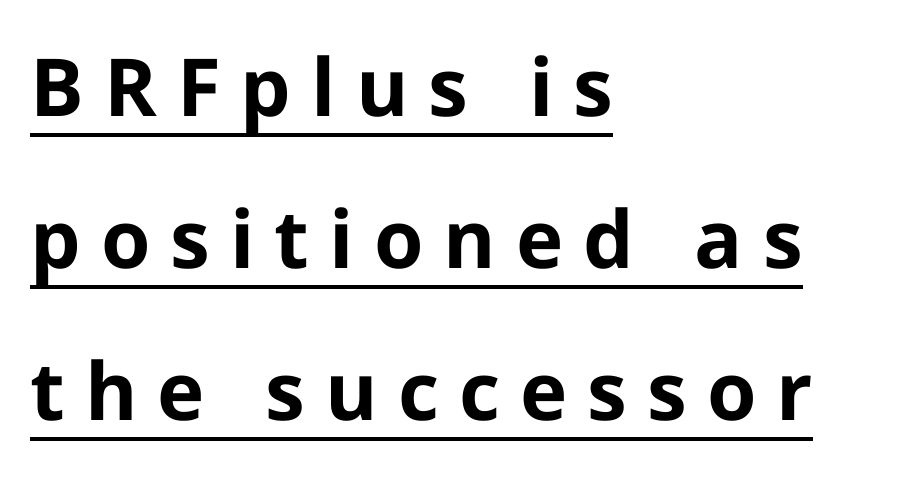
{"serif": "no", "italic": "no", "bold": "yes", "weight": "bold", "width": "normal", "stroke_contrast": "low", "x_height": "medium", "monospaced": "no", "underline": "yes", "align": "left", "line_spacing": "loose", "line_spacing_ratio": 1.9, "letter_spacing": "wide", "letter_spacing_em": 0.25, "glyph_px": 80}
